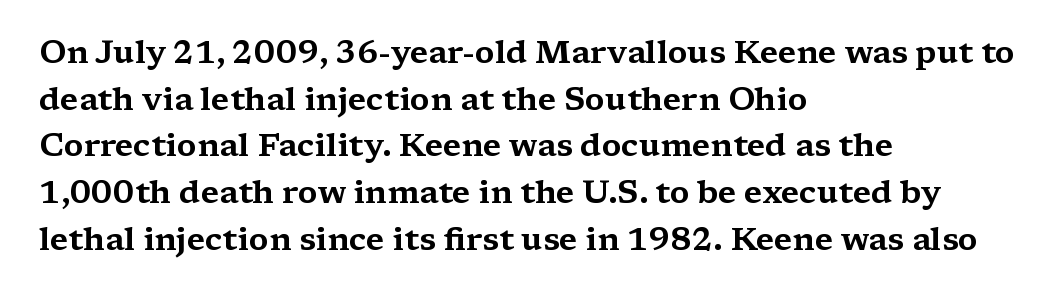
Q: Is the text italic (slanted)? A: No, it is upright.
Q: Is the typeface a serif or a sans-serif typeface? A: Serif.
Q: Is the text underlined? A: No.
Q: How is the paragraph aligned? A: Left-aligned.
Q: Is the spacing between letters normal or unusually wide? A: Normal.
Q: Is the spacing between lines tight, normal or loose? A: Normal.
Q: Width (condensed, normal, or wide)? A: Wide.
Q: Stroke contrast? A: Medium.
Q: x-height? A: Medium.
Q: Monospaced? A: No.
